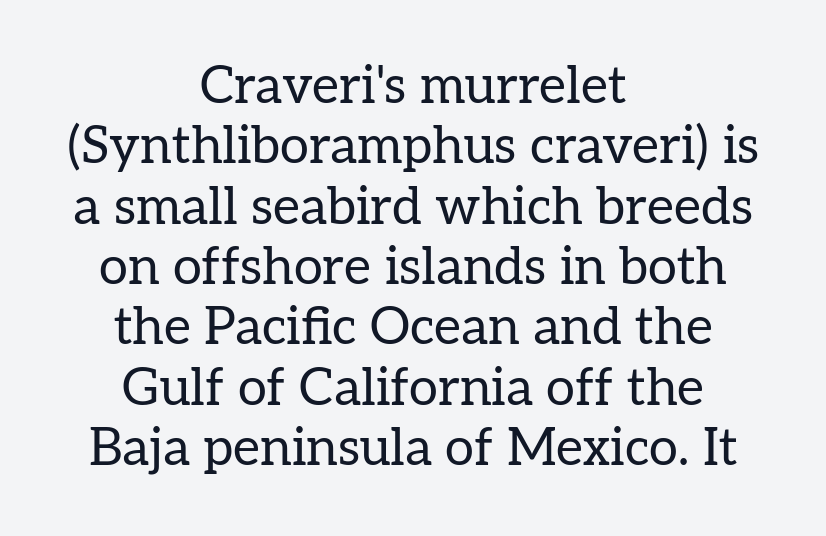
The weight tops out at a normal text grade. Each line is balanced around a shared central axis. Has an underline been added? It has not. Tracking value appears to be zero — textbook default spacing. These lines are rendered in a variable-pitch font.
